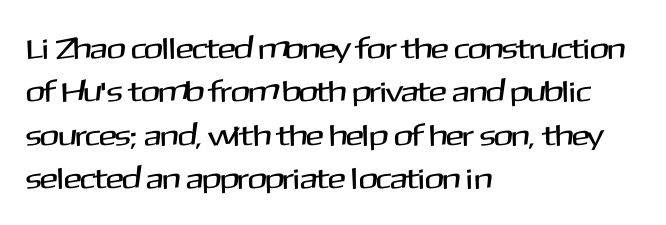
{"serif": "no", "italic": "no", "width": "normal", "stroke_contrast": "medium", "x_height": "medium", "monospaced": "no", "underline": "no", "align": "left", "line_spacing": "normal", "line_spacing_ratio": 1.45, "letter_spacing": "normal", "letter_spacing_em": 0.0, "glyph_px": 30}
